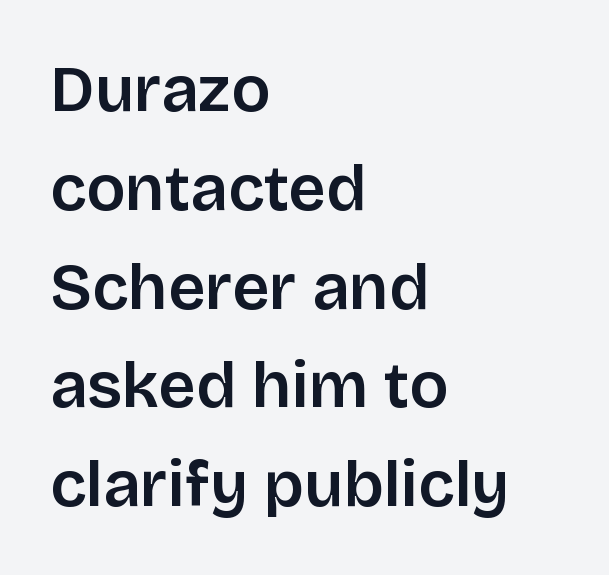
Look at the tracking — it's just the regular setting, nothing added. Nothing sits at the stroke ends, so this counts as sans-serif. Posture: straight, roman, zero tilt. The space directly below the letters is spotless. Is this a fixed-width face? No — the glyphs have proportional, varying widths. A normal amount of white space separates one row of letters from the next.
